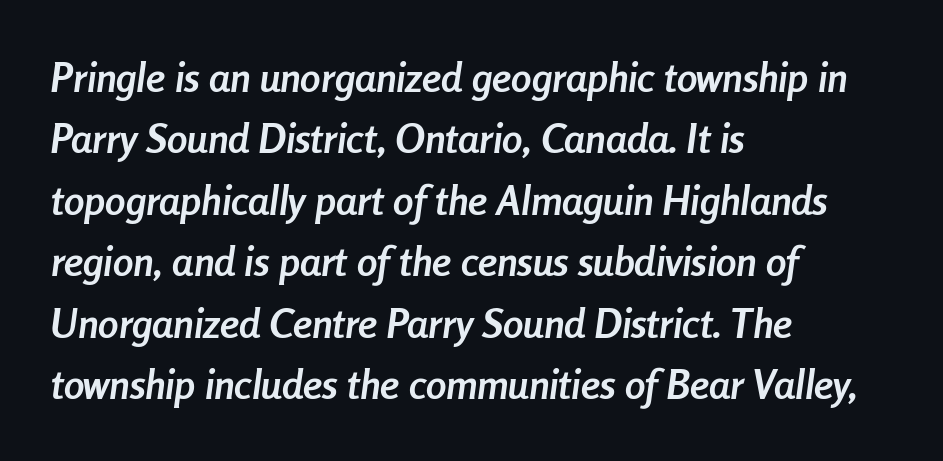
{"italic": "yes", "lean": "right", "slant_degrees": 8, "bold": "yes", "weight": "semibold", "width": "condensed", "stroke_contrast": "low", "x_height": "medium", "monospaced": "no", "underline": "no", "align": "left", "line_spacing": "normal", "line_spacing_ratio": 1.5, "letter_spacing": "normal", "letter_spacing_em": 0.0, "glyph_px": 41}
